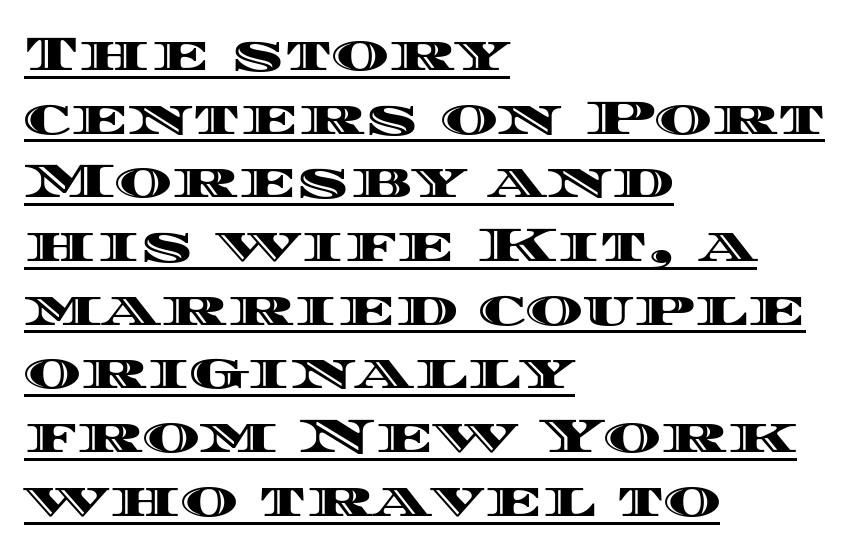
{"italic": "no", "width": "wide", "x_height": "large", "monospaced": "no", "underline": "yes", "align": "left", "line_spacing": "normal", "line_spacing_ratio": 1.3, "letter_spacing": "normal", "letter_spacing_em": 0.0, "glyph_px": 49}
